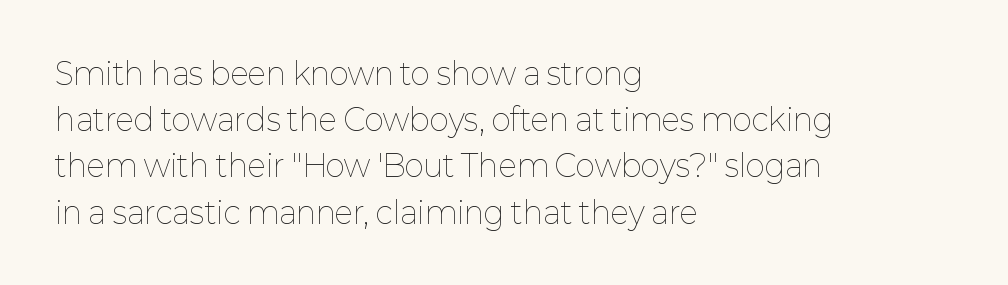
Q: Is the text bold? A: No.
Q: Is the text italic (slanted)? A: No, it is upright.
Q: Is the text underlined? A: No.
Q: How is the paragraph aligned? A: Left-aligned.
Q: Is the spacing between letters normal or unusually wide? A: Normal.
Q: Is the spacing between lines tight, normal or loose? A: Normal.
Q: Width (condensed, normal, or wide)? A: Normal.
Q: Stroke contrast? A: Low.
Q: x-height? A: Medium.
Q: Monospaced? A: No.
